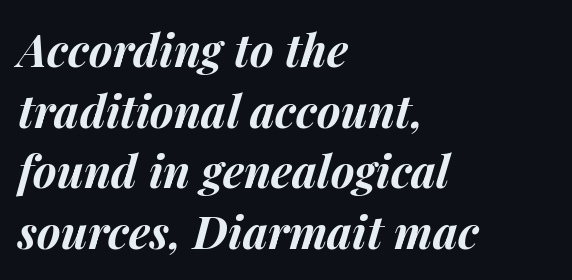
Q: Is the text bold? A: Yes.
Q: Is the text italic (slanted)? A: Yes, it leans right by about 14 degrees.
Q: Is the text underlined? A: No.
Q: How is the paragraph aligned? A: Left-aligned.
Q: Is the spacing between letters normal or unusually wide? A: Normal.
Q: Is the spacing between lines tight, normal or loose? A: Normal.
Q: Width (condensed, normal, or wide)? A: Normal.
Q: Stroke contrast? A: Medium.
Q: x-height? A: Medium.
Q: Monospaced? A: No.
